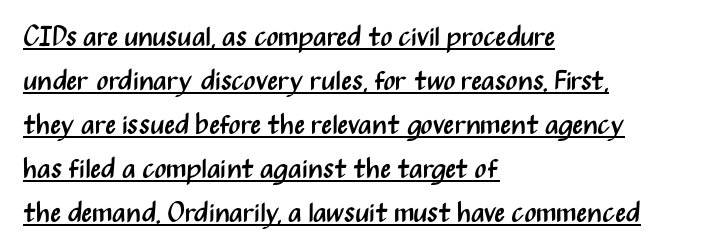
The image shows 28 px regular-weight, condensed sans-serif type, upright; set left-aligned, normal line spacing (1.57x), normal letter spacing, underlined; medium stroke contrast and a medium x-height.
